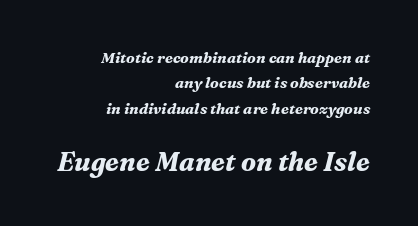
{"italic": "yes", "lean": "right", "slant_degrees": 16, "bold": "yes", "underline": "no", "align": "right", "line_spacing": "normal", "line_spacing_ratio": 1.69, "letter_spacing": "normal", "letter_spacing_em": 0.0, "larger_block": "second", "size_ratio": 1.73, "glyph_px": 26}
